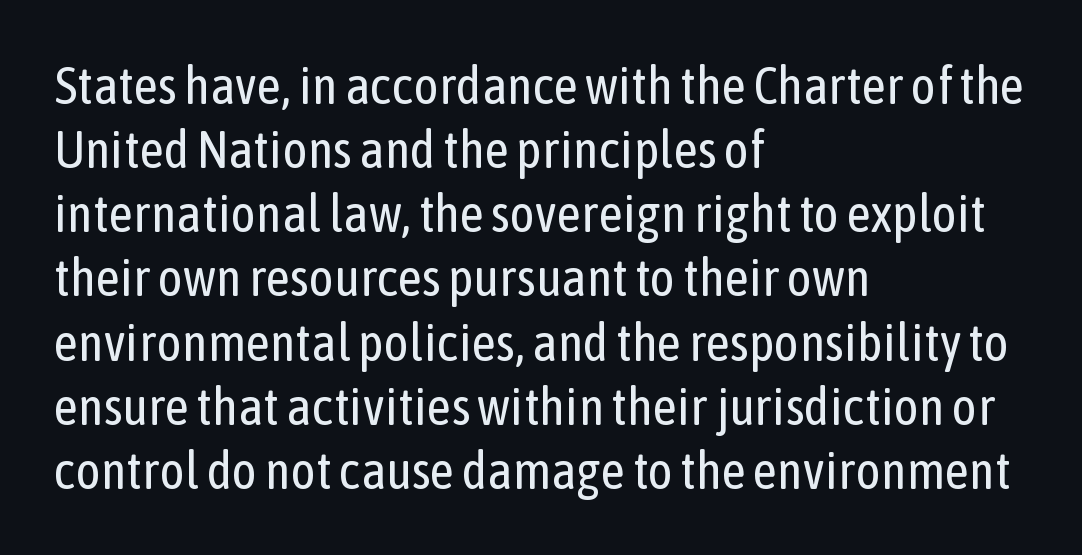
Q: Is the text bold? A: No.
Q: Is the text italic (slanted)? A: No, it is upright.
Q: Is the typeface a serif or a sans-serif typeface? A: Sans-serif.
Q: Is the text underlined? A: No.
Q: How is the paragraph aligned? A: Left-aligned.
Q: Is the spacing between letters normal or unusually wide? A: Normal.
Q: Width (condensed, normal, or wide)? A: Condensed.
Q: Stroke contrast? A: Low.
Q: x-height? A: Medium.
Q: Monospaced? A: No.
